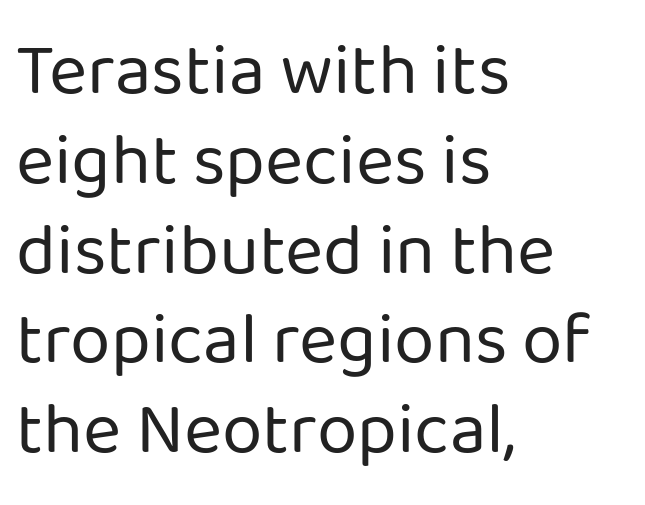
Quick note: underline off. On a weight scale, this lands at 450 or below. Here the designer chose a conventional face with non-uniform glyph widths. Each word holds together tightly as a unit, with standard inter-letter gaps.
